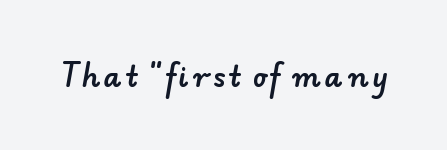
Q: Is the typeface a serif or a sans-serif typeface? A: Sans-serif.
Q: Is the text underlined? A: No.
Q: Width (condensed, normal, or wide)? A: Normal.
Q: Stroke contrast? A: Low.
Q: x-height? A: Small.
Q: Monospaced? A: No.
